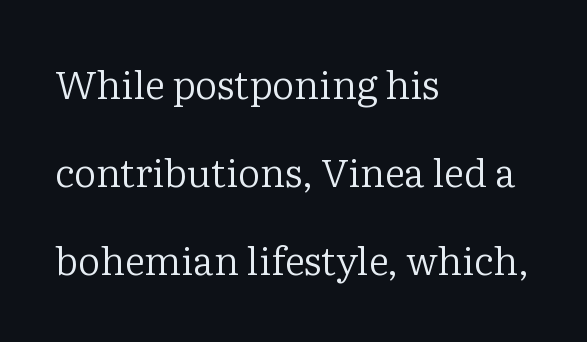
Q: Is the text bold? A: No.
Q: Is the text italic (slanted)? A: No, it is upright.
Q: Is the typeface a serif or a sans-serif typeface? A: Serif.
Q: Is the text underlined? A: No.
Q: How is the paragraph aligned? A: Left-aligned.
Q: Is the spacing between letters normal or unusually wide? A: Normal.
Q: Is the spacing between lines tight, normal or loose? A: Loose.
Q: Width (condensed, normal, or wide)? A: Normal.
Q: Stroke contrast? A: Low.
Q: x-height? A: Medium.
Q: Monospaced? A: No.
